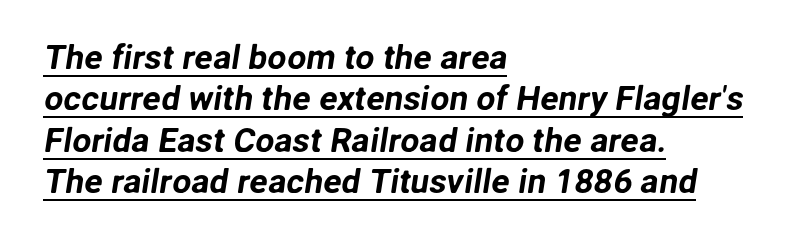
The image shows 34 px sans-serif type; set left-aligned, line spacing 1.22x, normal letter spacing, underlined; low stroke contrast and a medium x-height.
